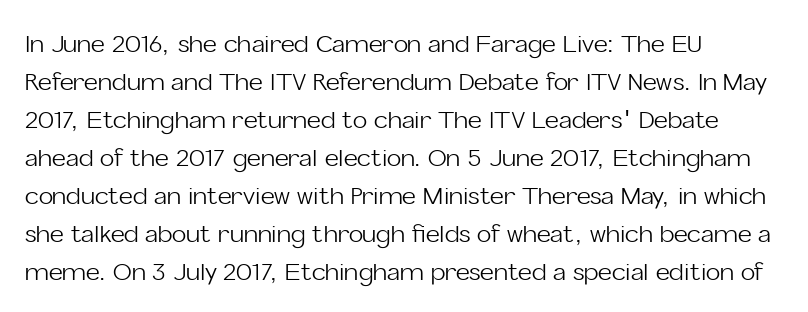
The image shows 24 px text type, upright; set left-aligned, normal line spacing (1.58x), normal letter spacing, not underlined.
